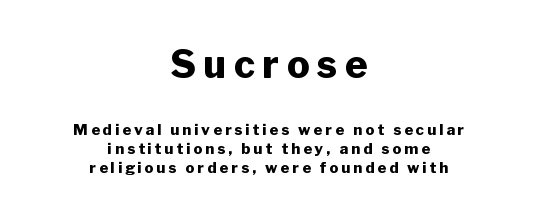
Q: Is the text bold? A: Yes.
Q: Is the text italic (slanted)? A: No, it is upright.
Q: Is the typeface a serif or a sans-serif typeface? A: Sans-serif.
Q: Is the text underlined? A: No.
Q: How is the paragraph aligned? A: Centered.
Q: Is the spacing between letters normal or unusually wide? A: Unusually wide.
Q: Is the spacing between lines tight, normal or loose? A: Normal.
Q: Which block of text is set in a larger size, the first (top) or the second (bottom)? A: The first (top) one.
Q: Width (condensed, normal, or wide)? A: Normal.
Q: Stroke contrast? A: Low.
Q: x-height? A: Medium.
Q: Monospaced? A: No.
